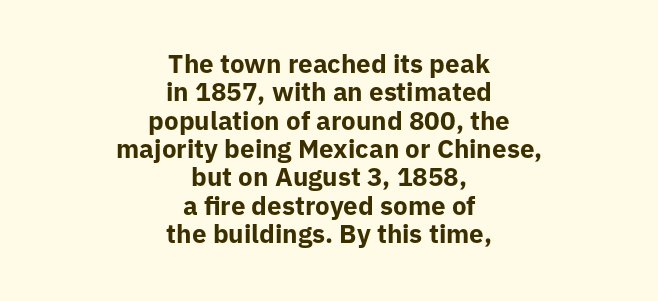
Q: Is the text bold? A: Yes.
Q: Is the text italic (slanted)? A: No, it is upright.
Q: Is the text underlined? A: No.
Q: How is the paragraph aligned? A: Centered.
Q: Is the spacing between letters normal or unusually wide? A: Normal.
Q: Is the spacing between lines tight, normal or loose? A: Tight.
